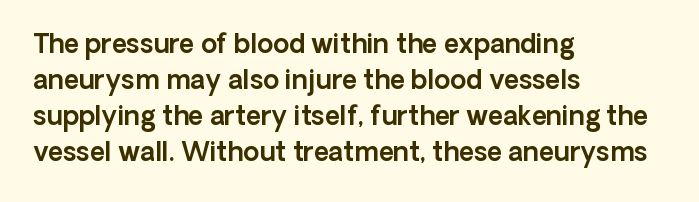
Q: Is the text italic (slanted)? A: No, it is upright.
Q: Is the text underlined? A: No.
Q: How is the paragraph aligned? A: Left-aligned.
Q: Is the spacing between letters normal or unusually wide? A: Normal.
Q: Is the spacing between lines tight, normal or loose? A: Normal.
